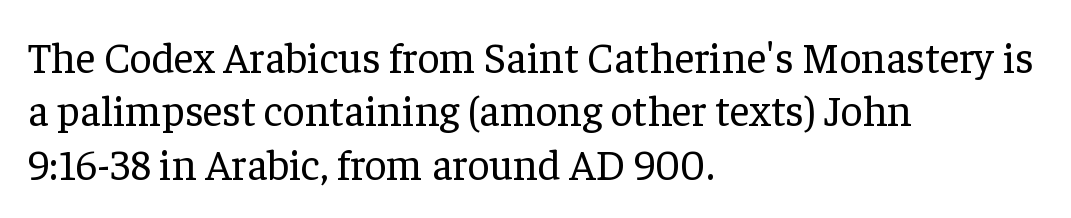
Q: Is the text bold? A: No.
Q: Is the text italic (slanted)? A: No, it is upright.
Q: Is the typeface a serif or a sans-serif typeface? A: Serif.
Q: Is the text underlined? A: No.
Q: How is the paragraph aligned? A: Left-aligned.
Q: Is the spacing between letters normal or unusually wide? A: Normal.
Q: Width (condensed, normal, or wide)? A: Normal.
Q: Stroke contrast? A: Low.
Q: x-height? A: Medium.
Q: Monospaced? A: No.
